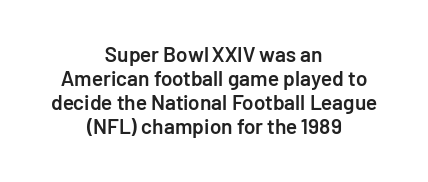
{"italic": "no", "bold": "semi", "underline": "no", "align": "center", "line_spacing": "tight", "line_spacing_ratio": 1.14, "letter_spacing": "normal", "letter_spacing_em": 0.0, "glyph_px": 21}
